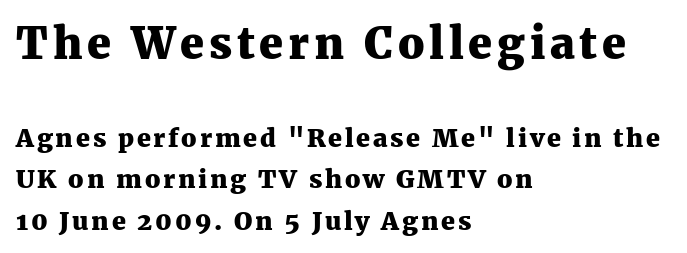
Q: Is the text bold? A: Yes.
Q: Is the text italic (slanted)? A: No, it is upright.
Q: Is the typeface a serif or a sans-serif typeface? A: Serif.
Q: Is the text underlined? A: No.
Q: How is the paragraph aligned? A: Left-aligned.
Q: Is the spacing between lines tight, normal or loose? A: Normal.
Q: Which block of text is set in a larger size, the first (top) or the second (bottom)? A: The first (top) one.
Q: Width (condensed, normal, or wide)? A: Normal.
Q: Stroke contrast? A: Medium.
Q: x-height? A: Medium.
Q: Monospaced? A: No.
